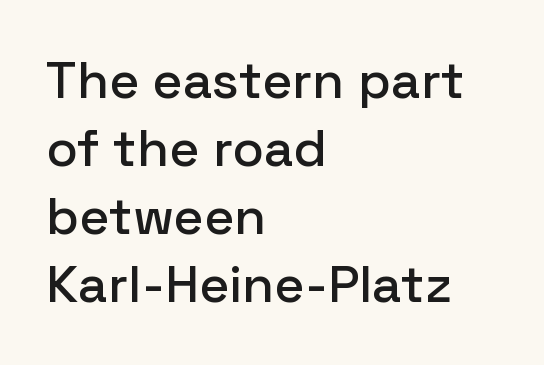
{"serif": "no", "italic": "no", "width": "normal", "stroke_contrast": "low", "x_height": "medium", "monospaced": "no", "underline": "no", "align": "left", "line_spacing": "normal", "line_spacing_ratio": 1.31, "letter_spacing": "normal", "letter_spacing_em": 0.0, "glyph_px": 52}
